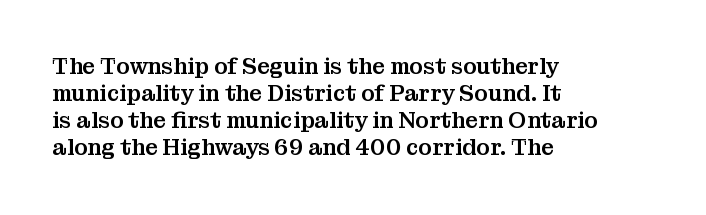
The image shows 22 px text type, upright; set left-aligned, line spacing 1.23x, normal letter spacing, not underlined.
